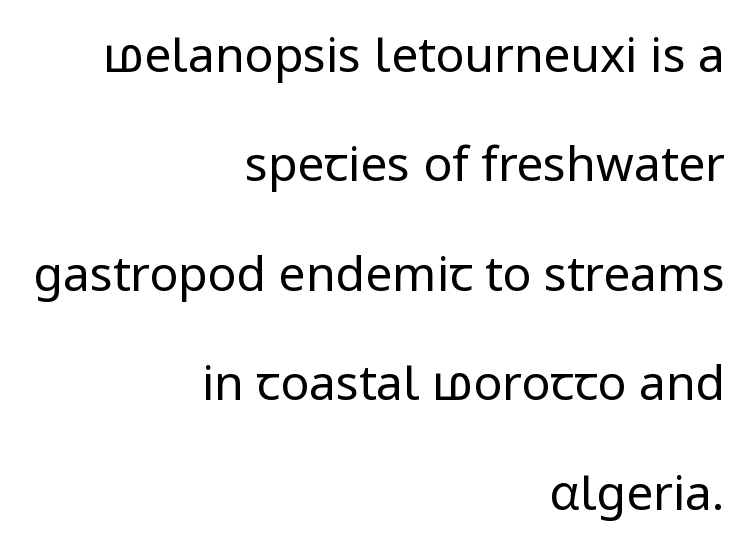
Summary of vertical rhythm: relaxed, with wide interline spacing. The passage shown is typeset with a sans-serif family. Caption: multi-line text, flush right, ragged left. Glance below the letters and you will spot only blank space. This sample uses an upright cut, with every glyph sitting square on the baseline.
